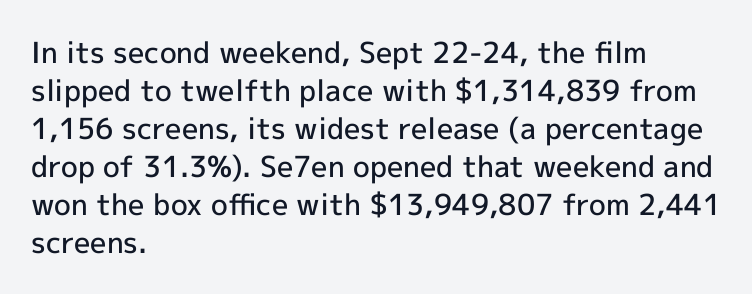
Q: Is the text bold? A: Semi-bold.
Q: Is the text italic (slanted)? A: No, it is upright.
Q: Is the typeface a serif or a sans-serif typeface? A: Sans-serif.
Q: Is the text underlined? A: No.
Q: How is the paragraph aligned? A: Left-aligned.
Q: Is the spacing between letters normal or unusually wide? A: Normal.
Q: Is the spacing between lines tight, normal or loose? A: Normal.
Q: Width (condensed, normal, or wide)? A: Normal.
Q: x-height? A: Medium.
Q: Monospaced? A: No.
